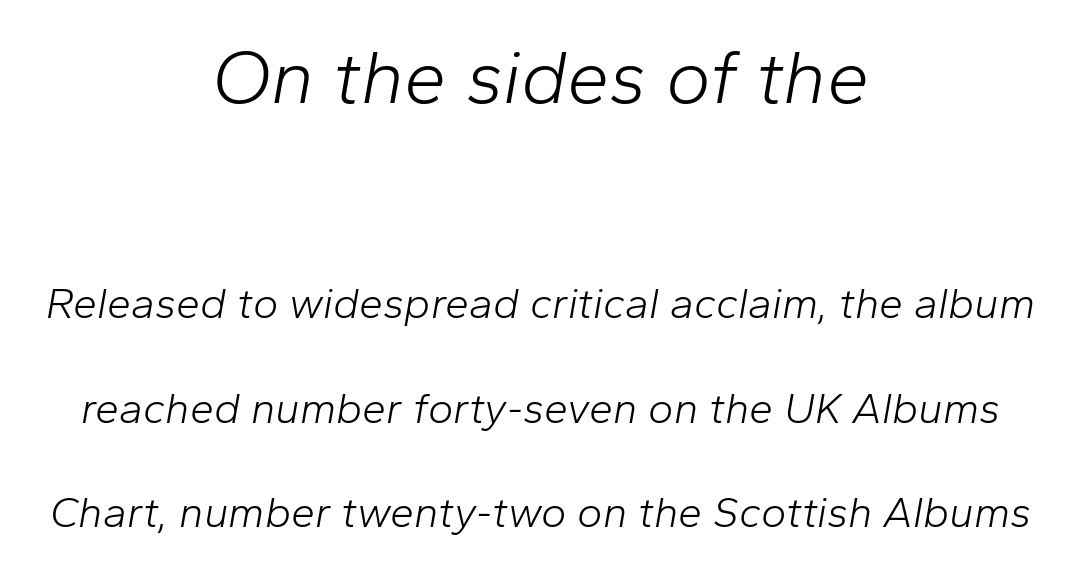
{"italic": "yes", "lean": "right", "slant_degrees": 10, "bold": "no", "weight": "light", "width": "normal", "stroke_contrast": "low", "x_height": "medium", "monospaced": "no", "underline": "no", "align": "center", "line_spacing": "loose", "line_spacing_ratio": 2.43, "letter_spacing": "normal", "letter_spacing_em": 0.0, "larger_block": "first", "size_ratio": 1.77, "glyph_px": 76}
